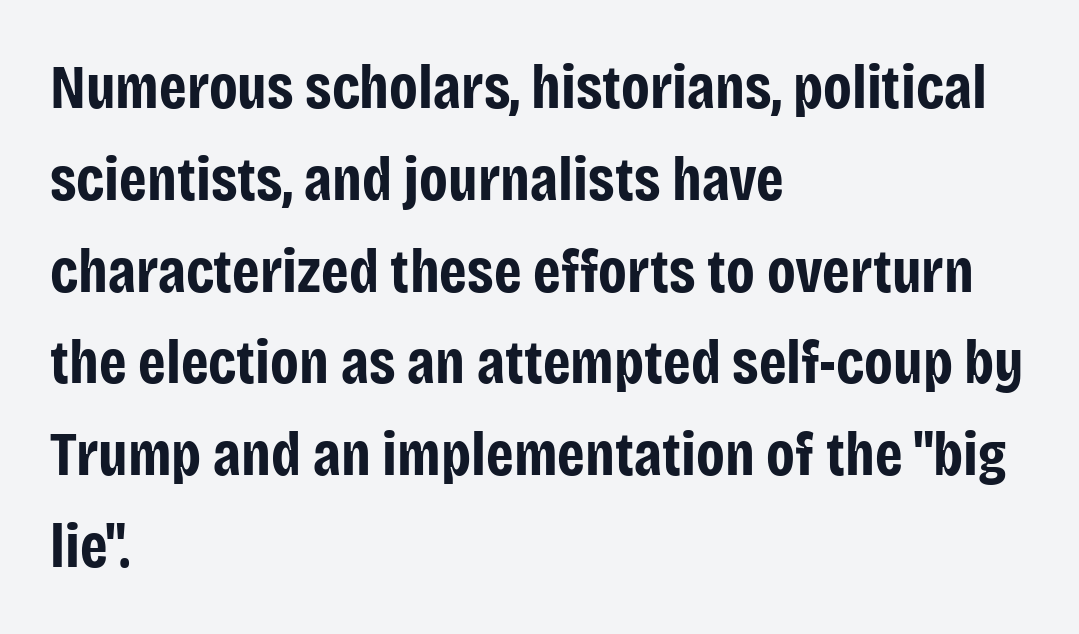
Each new line begins a customary step beneath the previous one. The foot of each line stays bare and open. Horizontally, the lines are justified to the leading edge only. Notice how the stems are strictly vertical — no italics here.
